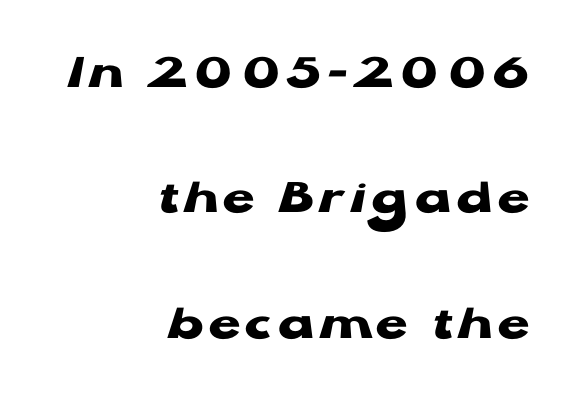
The image shows 52 px heavy, wide sans-serif type, upright; set right-aligned, loose line spacing (2.41x), not underlined; low stroke contrast and a medium x-height.
